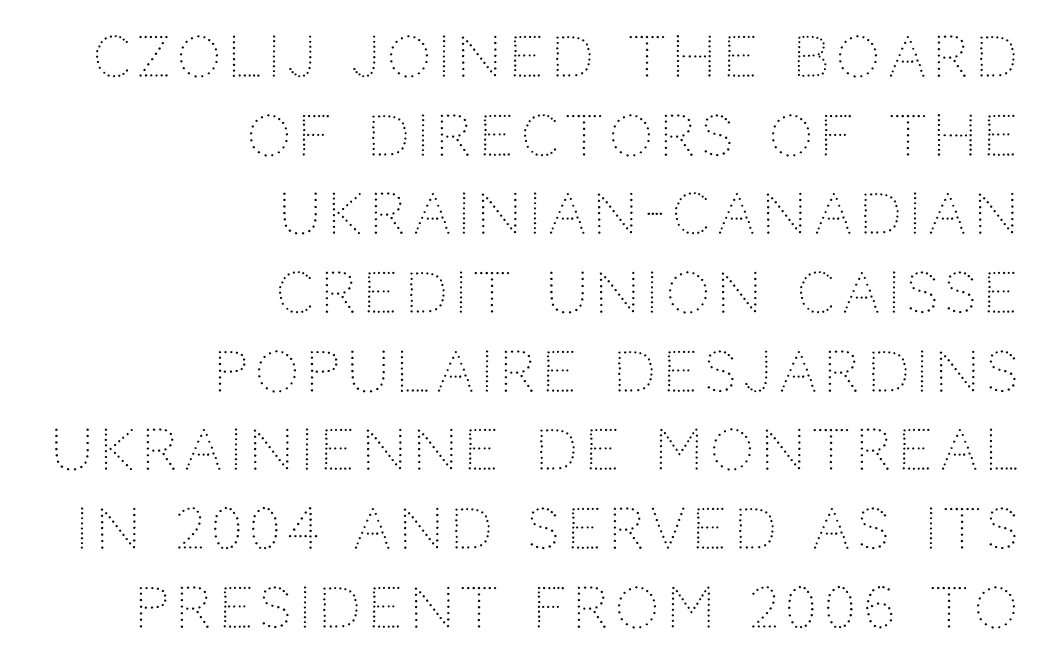
Do the letters lean? They stand straight. The font sits on the lighter half of the weight spectrum, regular included. The rendering uses natural spacing where letterforms have individual widths. Serif or sans? Sans — the stroke terminals are bare. Successive baselines arrive at the customary interval.
